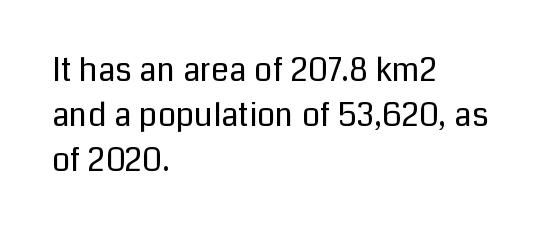
Letters have the restrained weight of plain body copy at most. The passage shown is typed in a proportional face where columns would drift. Line spacing here is normal. Short note: letters normally spaced. Underlining? Definitely not there.
